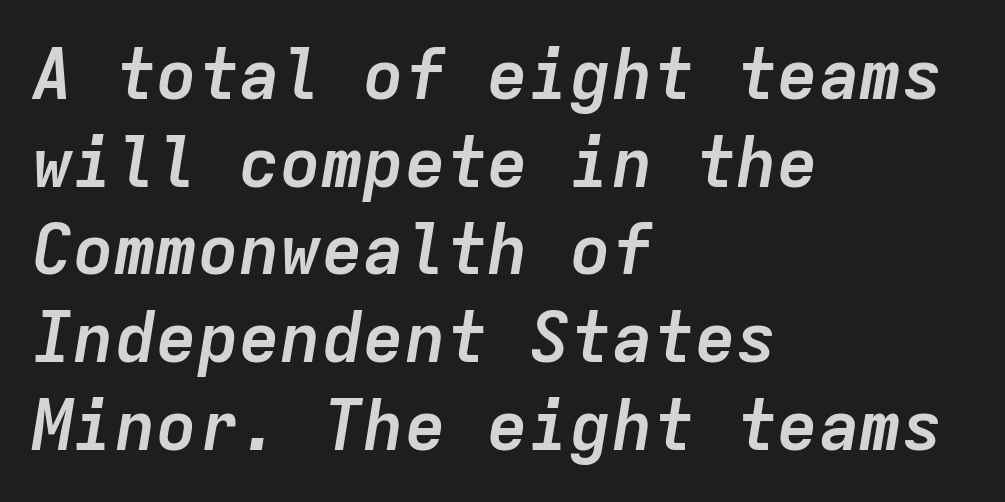
The image shows 69 px semibold type, italic (leaning right), monospaced; set left-aligned, normal line spacing (1.27x), normal letter spacing, not underlined; low stroke contrast and a medium x-height.
